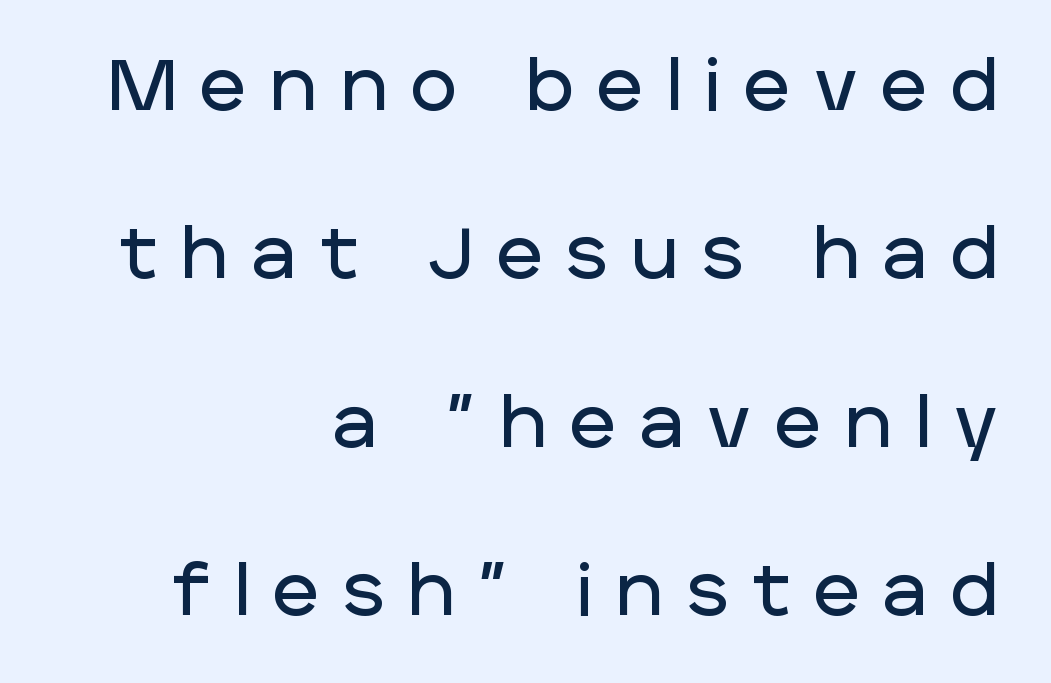
The image shows 71 px sans-serif type, upright; set right-aligned, loose line spacing (2.37x), unusually wide letter spacing (+0.34 em), not underlined; low stroke contrast and a large x-height.
